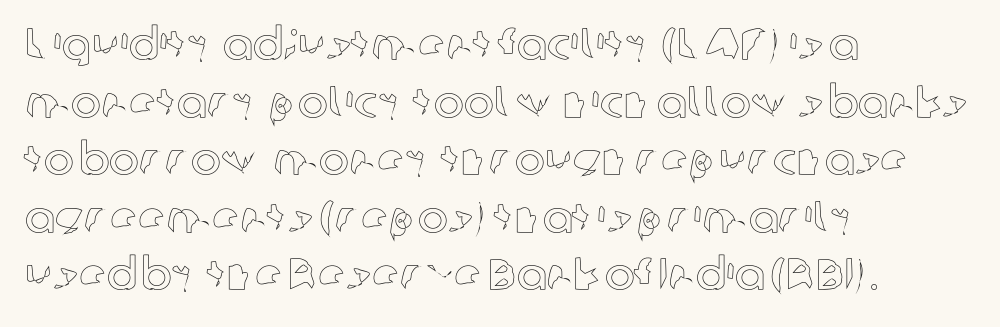
{"italic": "no", "width": "normal", "x_height": "medium", "monospaced": "no", "underline": "no", "align": "left", "line_spacing": "normal", "line_spacing_ratio": 1.28, "letter_spacing": "normal", "letter_spacing_em": 0.0, "glyph_px": 45}
